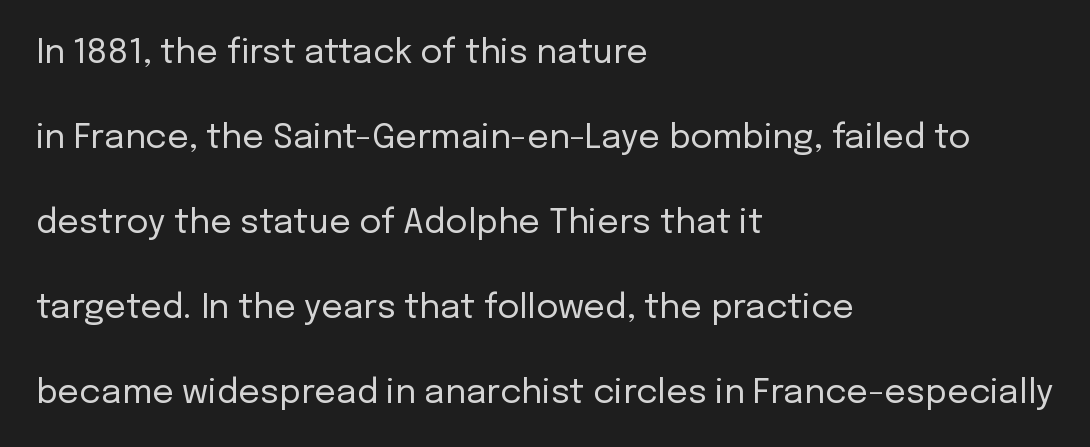
The image shows 34 px regular-weight sans-serif type, upright; set left-aligned, loose line spacing (2.5x), normal letter spacing, not underlined; low stroke contrast and a medium x-height.
